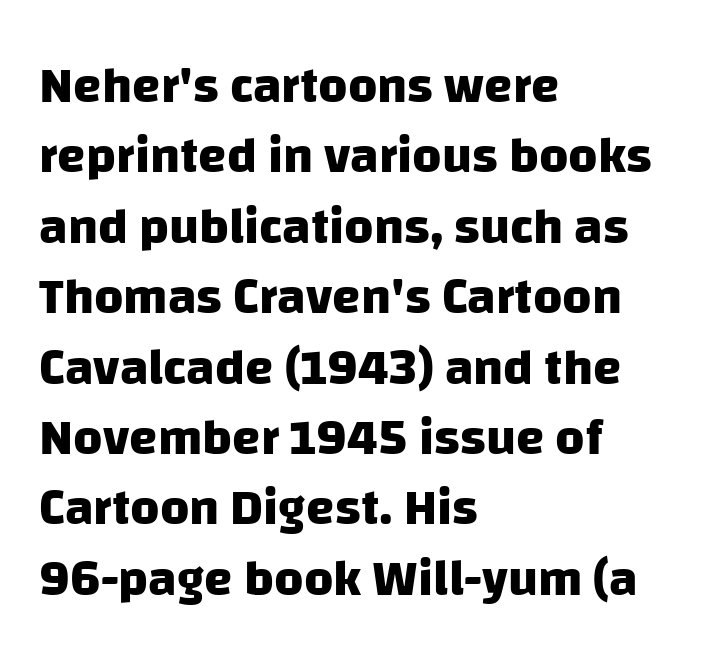
Q: Is the text bold? A: Yes.
Q: Is the typeface a serif or a sans-serif typeface? A: Sans-serif.
Q: Is the text underlined? A: No.
Q: How is the paragraph aligned? A: Left-aligned.
Q: Is the spacing between letters normal or unusually wide? A: Normal.
Q: Is the spacing between lines tight, normal or loose? A: Normal.
Q: Width (condensed, normal, or wide)? A: Normal.
Q: Stroke contrast? A: Low.
Q: x-height? A: Large.
Q: Monospaced? A: No.
